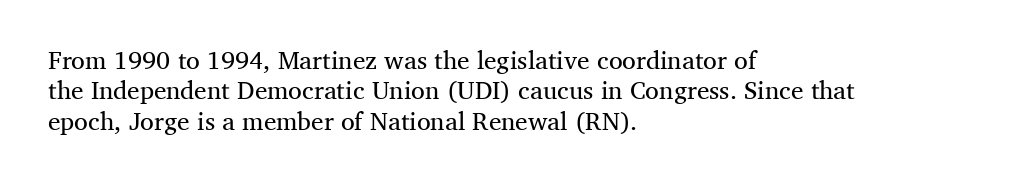
Q: Is the text bold? A: No.
Q: Is the text italic (slanted)? A: No, it is upright.
Q: Is the text underlined? A: No.
Q: How is the paragraph aligned? A: Left-aligned.
Q: Is the spacing between letters normal or unusually wide? A: Normal.
